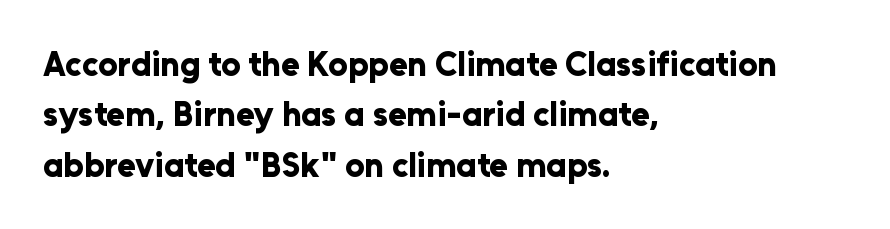
Rendered with straight, roman letterforms. How heavy is the stroke? Heavy — this is a bold. These lines keep a tight, regular rhythm from letter to letter. Which margin do the lines hug? The left one — the right edge is uneven.
